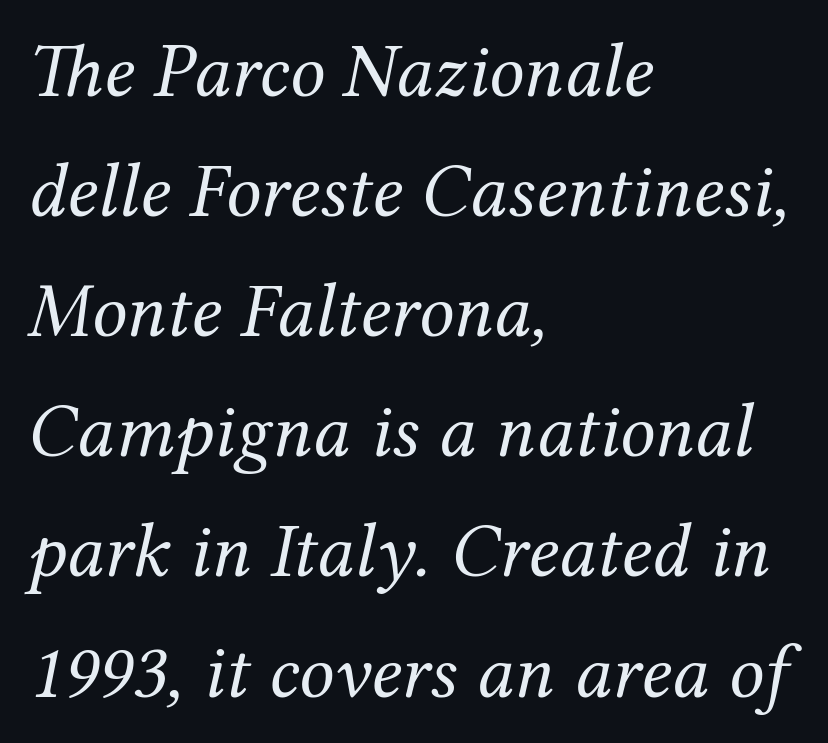
Proportional: the letters do not fall into vertical columns. Note: serifs present on the glyphs. The weight tops out at a normal text grade. Words appear dense and cohesive because spacing is normal. The rows are spaced the way most documents space them.
